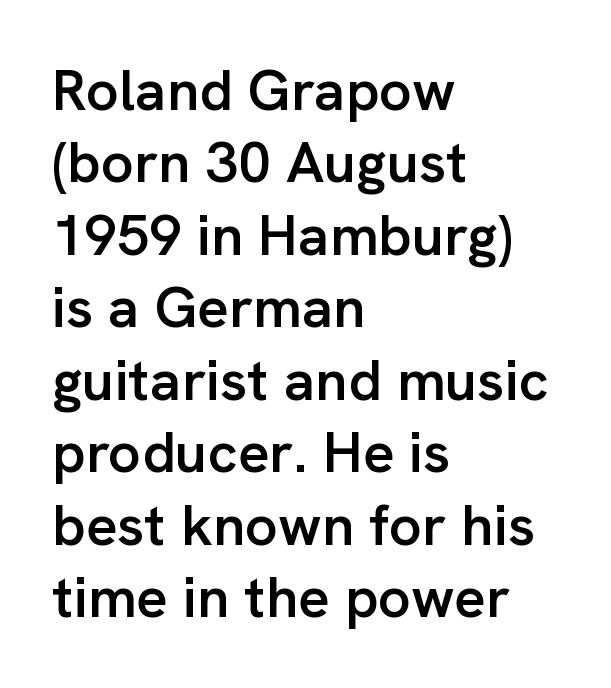
Q: Is the text bold? A: Semi-bold.
Q: Is the text italic (slanted)? A: No, it is upright.
Q: Is the typeface a serif or a sans-serif typeface? A: Sans-serif.
Q: Is the text underlined? A: No.
Q: How is the paragraph aligned? A: Left-aligned.
Q: Is the spacing between letters normal or unusually wide? A: Normal.
Q: Is the spacing between lines tight, normal or loose? A: Normal.
Q: Width (condensed, normal, or wide)? A: Normal.
Q: Stroke contrast? A: Low.
Q: x-height? A: Medium.
Q: Monospaced? A: No.
